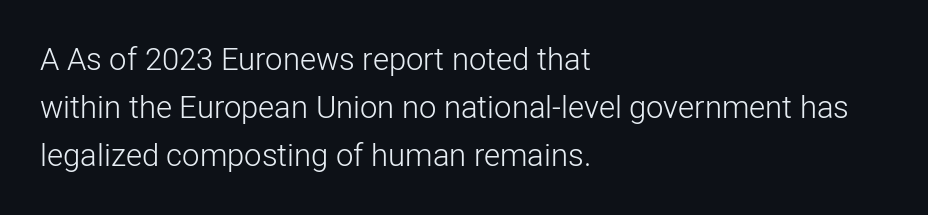
Posture: straight, roman, zero tilt. Is this a heavy cut? Hardly; it is regular or lighter. The passage shown is not underscored anywhere. The rows are spaced the way most documents space them. Spacing verdict: proportional, widths tailored to each character. How are the letters spaced? Ordinarily, with no added tracking.
